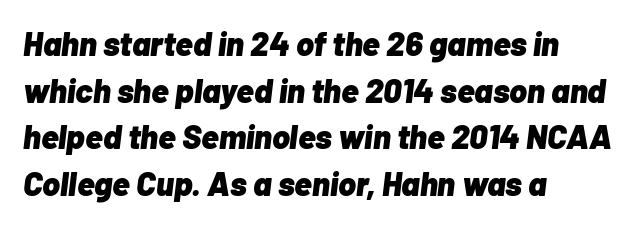
Q: Is the text bold? A: Yes.
Q: Is the text italic (slanted)? A: Yes, it leans right by about 7 degrees.
Q: Is the text underlined? A: No.
Q: How is the paragraph aligned? A: Left-aligned.
Q: Is the spacing between letters normal or unusually wide? A: Normal.
Q: Is the spacing between lines tight, normal or loose? A: Normal.
Q: Width (condensed, normal, or wide)? A: Normal.
Q: Stroke contrast? A: Low.
Q: x-height? A: Medium.
Q: Monospaced? A: No.
